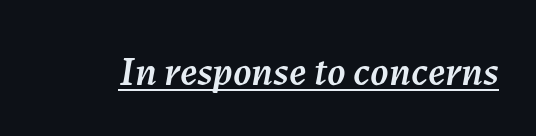
The image shows 41 px text type, italic (leaning right); set normal letter spacing, underlined; medium stroke contrast and a medium x-height.
